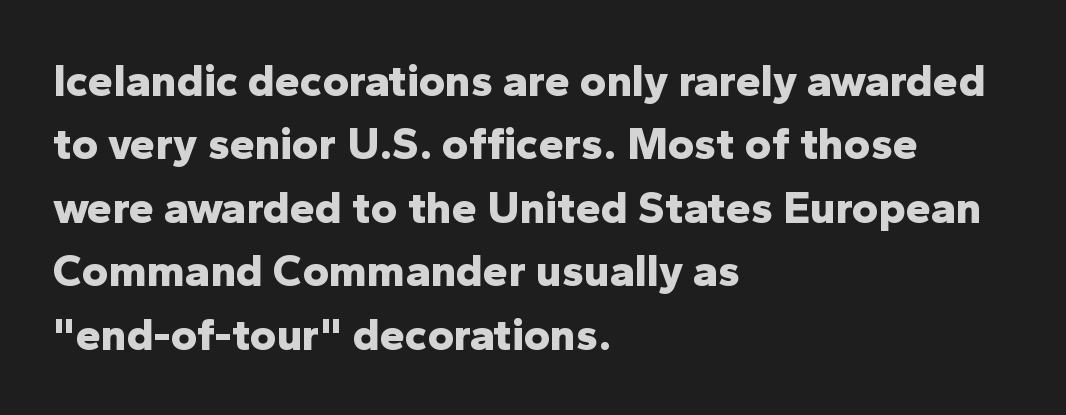
{"serif": "no", "italic": "no", "bold": "yes", "weight": "bold", "width": "normal", "stroke_contrast": "low", "x_height": "medium", "monospaced": "no", "underline": "no", "align": "left", "line_spacing": "normal", "line_spacing_ratio": 1.41, "letter_spacing": "normal", "letter_spacing_em": 0.0, "glyph_px": 45}
